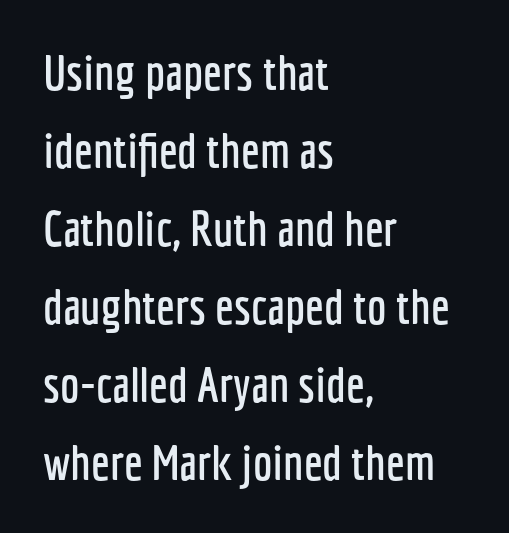
The image shows 49 px condensed sans-serif type, upright; set left-aligned, normal line spacing (1.59x), normal letter spacing, not underlined; low stroke contrast and a medium x-height.
